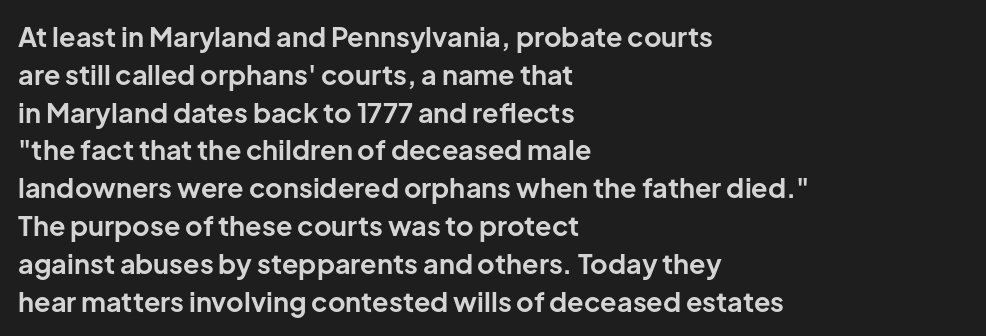
Q: Is the text bold? A: Yes.
Q: Is the text italic (slanted)? A: No, it is upright.
Q: Is the text underlined? A: No.
Q: How is the paragraph aligned? A: Left-aligned.
Q: Is the spacing between letters normal or unusually wide? A: Normal.
Q: Is the spacing between lines tight, normal or loose? A: Normal.
